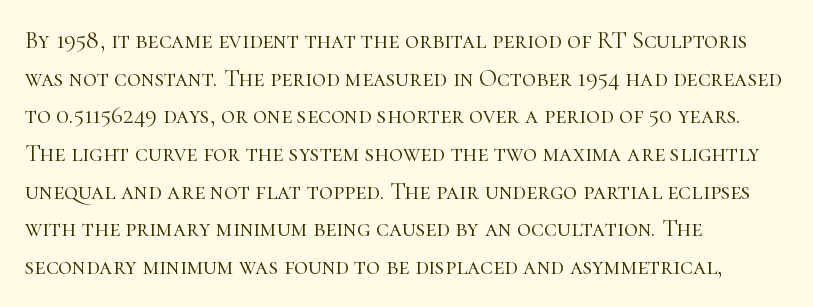
The setting favours the left margin, as ordinary paragraphs usually do. The face looks like a standard text weight, possibly lighter. Each row of text sits above clean, open space. Posture: straight, roman, zero tilt.
